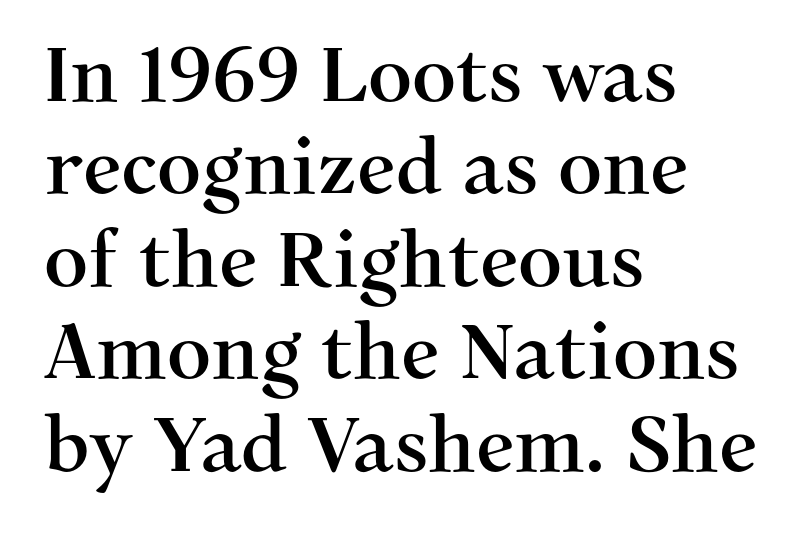
Q: Is the text italic (slanted)? A: No, it is upright.
Q: Is the typeface a serif or a sans-serif typeface? A: Serif.
Q: Is the text underlined? A: No.
Q: How is the paragraph aligned? A: Left-aligned.
Q: Is the spacing between letters normal or unusually wide? A: Normal.
Q: Width (condensed, normal, or wide)? A: Normal.
Q: Stroke contrast? A: Medium.
Q: x-height? A: Medium.
Q: Monospaced? A: No.
